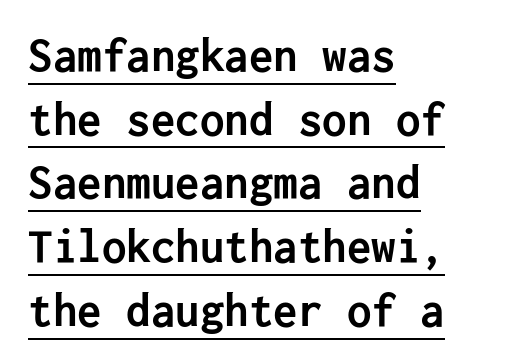
{"serif": "no", "italic": "no", "bold": "yes", "weight": "semibold", "width": "normal", "stroke_contrast": "low", "x_height": "medium", "underline": "yes", "align": "left", "line_spacing": "normal", "line_spacing_ratio": 1.3, "letter_spacing": "normal", "letter_spacing_em": 0.0, "glyph_px": 49}
